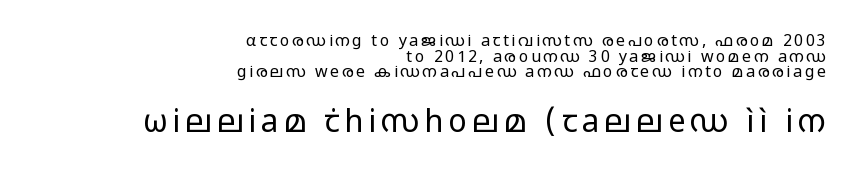
{"serif": "no", "italic": "no", "bold": "no", "weight": "regular", "width": "wide", "stroke_contrast": "low", "x_height": "medium", "monospaced": "no", "underline": "no", "align": "right", "line_spacing": "tight", "line_spacing_ratio": 0.98, "larger_block": "second", "size_ratio": 1.94, "glyph_px": 31}
